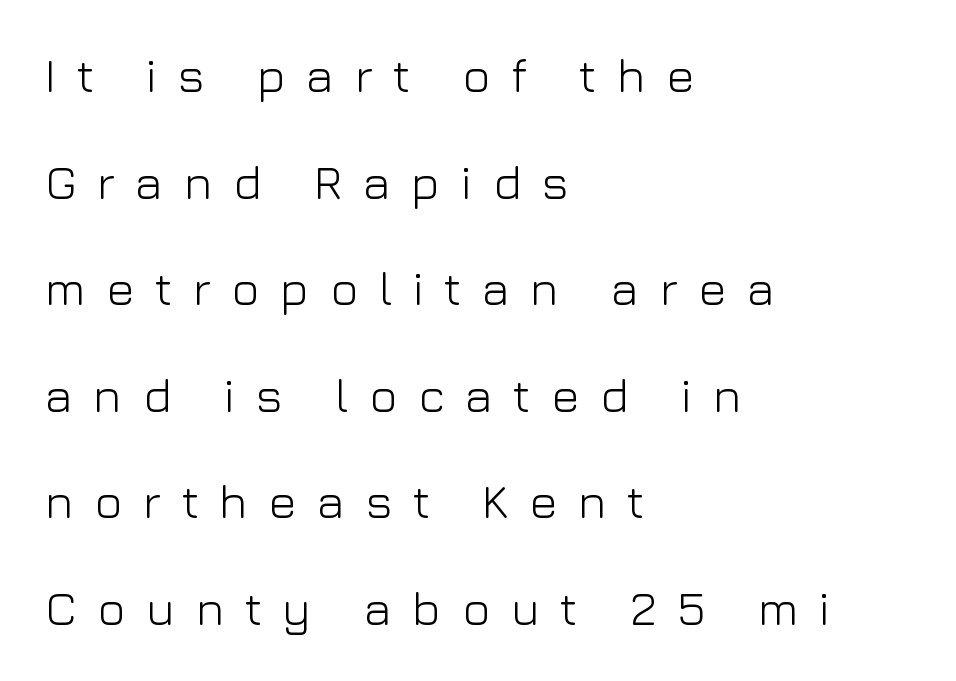
The image shows 48 px light sans-serif type, upright; set left-aligned, loose line spacing (2.22x), unusually wide letter spacing (+0.42 em), not underlined; low stroke contrast and a medium x-height.
